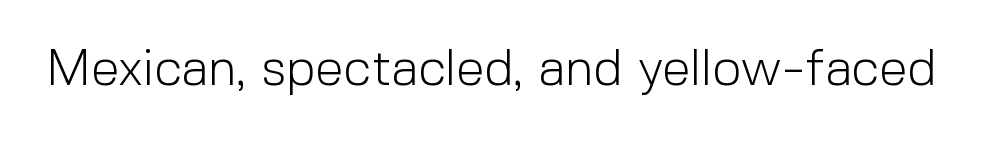
Q: Is the text bold? A: No.
Q: Is the text italic (slanted)? A: No, it is upright.
Q: Is the typeface a serif or a sans-serif typeface? A: Sans-serif.
Q: Is the text underlined? A: No.
Q: Is the spacing between letters normal or unusually wide? A: Normal.
Q: Width (condensed, normal, or wide)? A: Normal.
Q: x-height? A: Medium.
Q: Monospaced? A: No.
